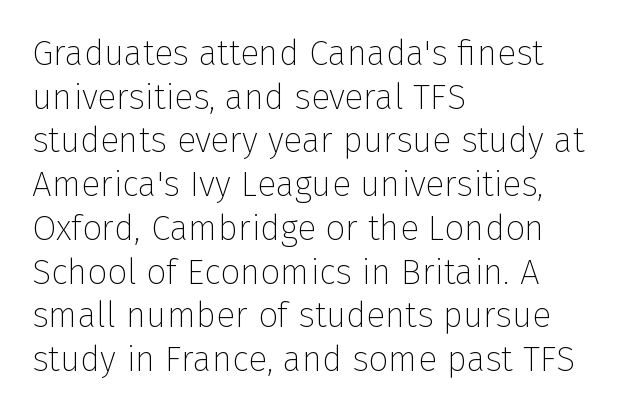
Q: Is the text bold? A: No.
Q: Is the text italic (slanted)? A: No, it is upright.
Q: Is the typeface a serif or a sans-serif typeface? A: Sans-serif.
Q: Is the text underlined? A: No.
Q: How is the paragraph aligned? A: Left-aligned.
Q: Is the spacing between letters normal or unusually wide? A: Normal.
Q: Is the spacing between lines tight, normal or loose? A: Normal.
Q: Width (condensed, normal, or wide)? A: Normal.
Q: Stroke contrast? A: Low.
Q: x-height? A: Medium.
Q: Monospaced? A: No.
